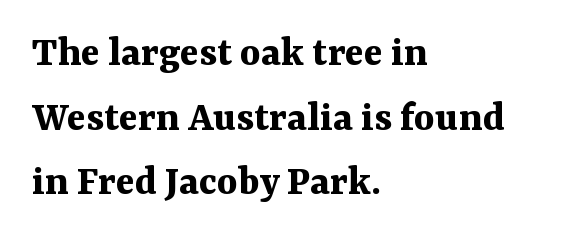
Looks like regular typesetting: each glyph gets only the width it needs. Visually the block forms a straight wall on the left and a jagged coastline on the right. Small tapered or slab feet sit at the stroke ends, so this counts as serif. Upright lettering throughout. The space beneath each line is pristine and unruled.
